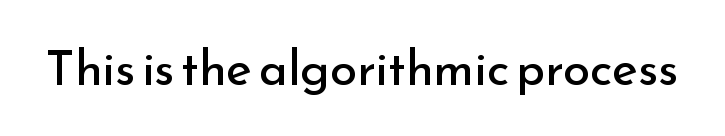
Q: Is the text bold? A: No.
Q: Is the text italic (slanted)? A: No, it is upright.
Q: Is the typeface a serif or a sans-serif typeface? A: Sans-serif.
Q: Is the text underlined? A: No.
Q: Is the spacing between letters normal or unusually wide? A: Normal.
Q: Width (condensed, normal, or wide)? A: Normal.
Q: Stroke contrast? A: Low.
Q: x-height? A: Small.
Q: Monospaced? A: No.
